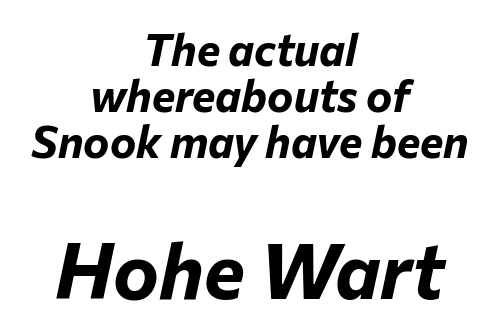
Q: Is the text bold? A: Yes.
Q: Is the text italic (slanted)? A: Yes, it leans right by about 12 degrees.
Q: Is the text underlined? A: No.
Q: How is the paragraph aligned? A: Centered.
Q: Is the spacing between letters normal or unusually wide? A: Normal.
Q: Is the spacing between lines tight, normal or loose? A: Tight.
Q: Which block of text is set in a larger size, the first (top) or the second (bottom)? A: The second (bottom) one.
Q: Width (condensed, normal, or wide)? A: Normal.
Q: Stroke contrast? A: Low.
Q: x-height? A: Medium.
Q: Monospaced? A: No.
